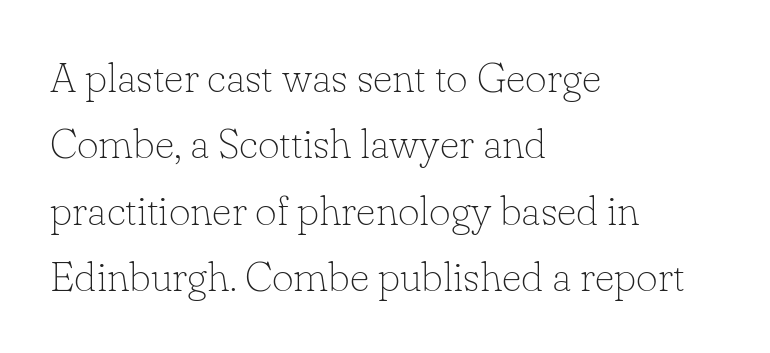
Q: Is the text bold? A: No.
Q: Is the text italic (slanted)? A: No, it is upright.
Q: Is the typeface a serif or a sans-serif typeface? A: Serif.
Q: Is the text underlined? A: No.
Q: How is the paragraph aligned? A: Left-aligned.
Q: Is the spacing between letters normal or unusually wide? A: Normal.
Q: Is the spacing between lines tight, normal or loose? A: Normal.
Q: Width (condensed, normal, or wide)? A: Normal.
Q: Stroke contrast? A: Low.
Q: x-height? A: Small.
Q: Monospaced? A: No.
